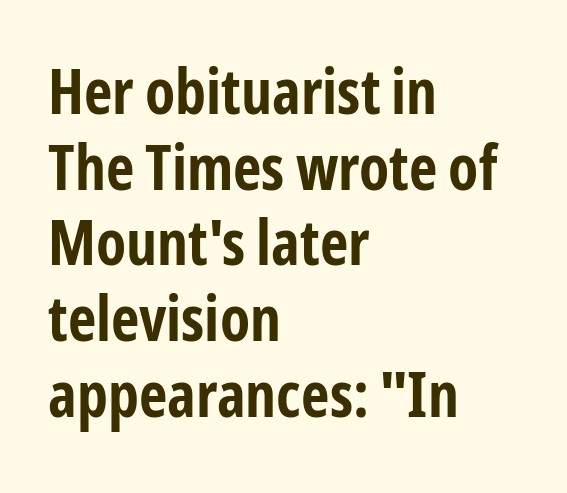
{"serif": "no", "italic": "no", "bold": "yes", "weight": "bold", "width": "condensed", "stroke_contrast": "low", "x_height": "medium", "monospaced": "no", "underline": "no", "align": "left", "line_spacing_ratio": 1.22, "letter_spacing": "normal", "letter_spacing_em": 0.0, "glyph_px": 62}
